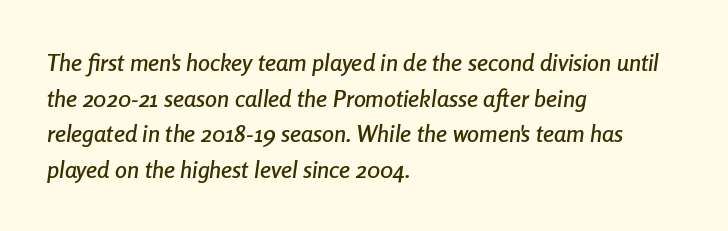
{"italic": "yes", "lean": "right", "slant_degrees": 8, "underline": "no", "align": "left", "line_spacing": "normal", "line_spacing_ratio": 1.48, "letter_spacing": "normal", "letter_spacing_em": 0.0, "glyph_px": 24}
